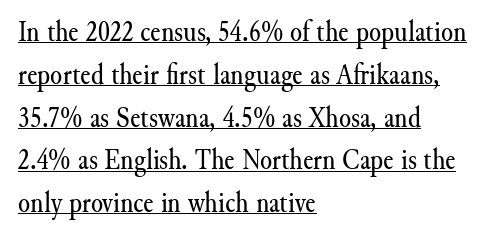
Q: Is the text bold? A: No.
Q: Is the text italic (slanted)? A: No, it is upright.
Q: Is the typeface a serif or a sans-serif typeface? A: Serif.
Q: Is the text underlined? A: Yes.
Q: How is the paragraph aligned? A: Left-aligned.
Q: Is the spacing between letters normal or unusually wide? A: Normal.
Q: Is the spacing between lines tight, normal or loose? A: Normal.
Q: Width (condensed, normal, or wide)? A: Normal.
Q: Stroke contrast? A: Medium.
Q: x-height? A: Small.
Q: Monospaced? A: No.
